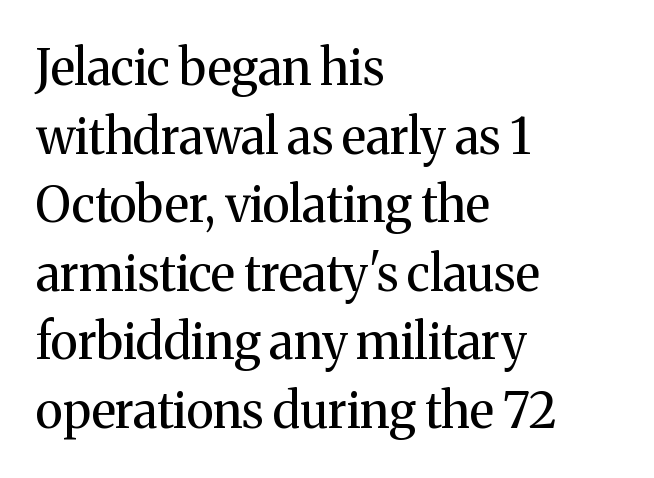
The image shows 49 px regular-weight serif type, upright; set left-aligned, normal line spacing (1.4x), normal letter spacing, not underlined; medium stroke contrast and a medium x-height.
